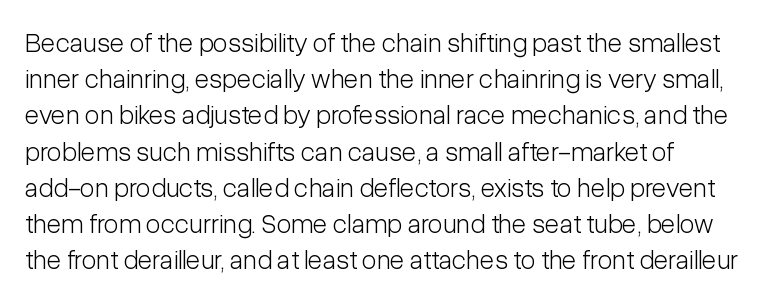
The strokes carry an ordinary text weight at most. Teacher's note: observe the even left margin — that is flush-left alignment. The lines sit at an ordinary, default distance from one another. Does extra space separate the letters? No, they use regular spacing. Posture: vertical. The specimen omits any rule beneath the text block's lines.
